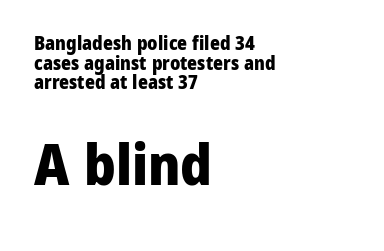
In terms of posture, this sample is upright. Whoever set this made the second block the dominant, larger element. The line-height multiplier appears low, near solid setting. Plenty of ink on the page — the face is bold. Tracking here is standard; glyphs follow each other at the usual distance. The letters advance in unequal steps, a hallmark of proportional type.
